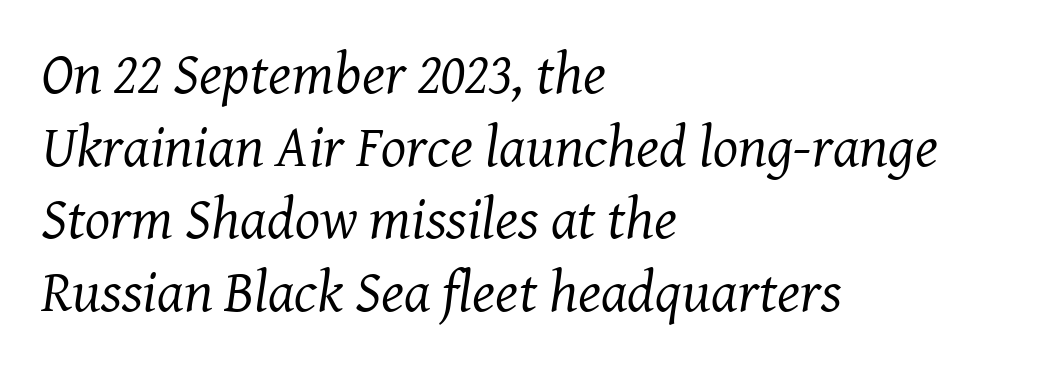
Q: Is the text bold? A: No.
Q: Is the text italic (slanted)? A: Yes, it leans right by about 8 degrees.
Q: Is the typeface a serif or a sans-serif typeface? A: Serif.
Q: Is the text underlined? A: No.
Q: How is the paragraph aligned? A: Left-aligned.
Q: Is the spacing between letters normal or unusually wide? A: Normal.
Q: Width (condensed, normal, or wide)? A: Normal.
Q: Stroke contrast? A: Medium.
Q: x-height? A: Medium.
Q: Monospaced? A: No.
